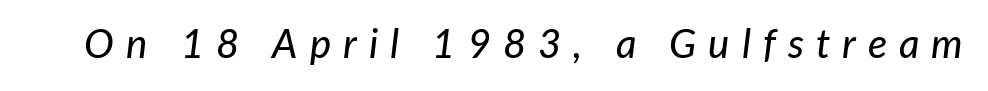
{"italic": "yes", "lean": "right", "slant_degrees": 7, "width": "normal", "stroke_contrast": "low", "x_height": "medium", "monospaced": "no", "underline": "no", "letter_spacing": "wide", "letter_spacing_em": 0.3, "glyph_px": 40}
